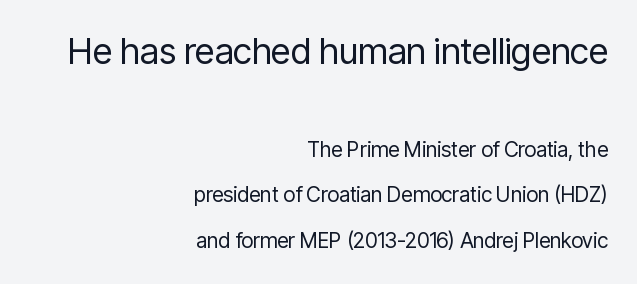
These lines were composed using upright roman letters. The letters look calm and open, with moderate or lighter stems. The earlier block is typeset at a bigger size than the later block. The rendering shows plain stroke endings on the letterforms — a sans-serif design. Glance below the letters and you will spot only blank space. Leftover space on each line is placed entirely before the opening word.
